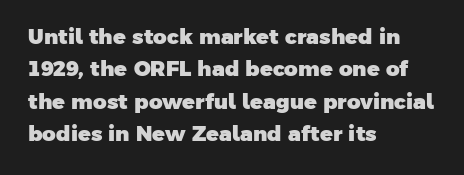
Q: Is the text bold? A: Yes.
Q: Is the text underlined? A: No.
Q: How is the paragraph aligned? A: Left-aligned.
Q: Is the spacing between letters normal or unusually wide? A: Normal.
Q: Is the spacing between lines tight, normal or loose? A: Normal.
